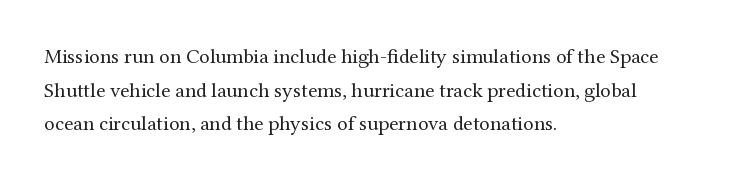
{"italic": "no", "bold": "no", "underline": "no", "align": "left", "line_spacing": "normal", "line_spacing_ratio": 1.6, "letter_spacing": "normal", "letter_spacing_em": 0.0, "glyph_px": 21}
